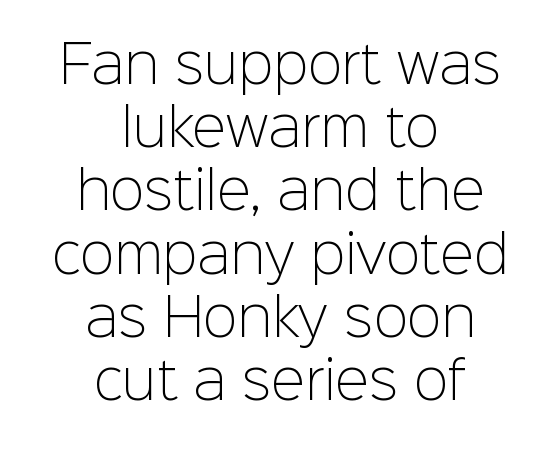
Note the varied advance widths — an 'i' is clearly narrower than an 'm'. Centered paragraph, ragged on both sides. A roman cut, with each character standing at attention. These lines keep a tight, regular rhythm from letter to letter. No feet cap the strokes, marking this as sans-serif type. Stems here are at most as thick as an everyday book face.
